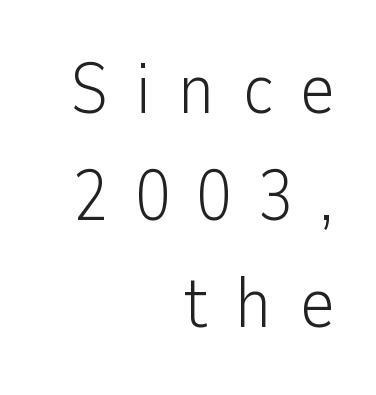
The image shows 71 px light sans-serif type, upright; set right-aligned, normal line spacing (1.51x), unusually wide letter spacing (+0.37 em), not underlined; low stroke contrast and a medium x-height.
